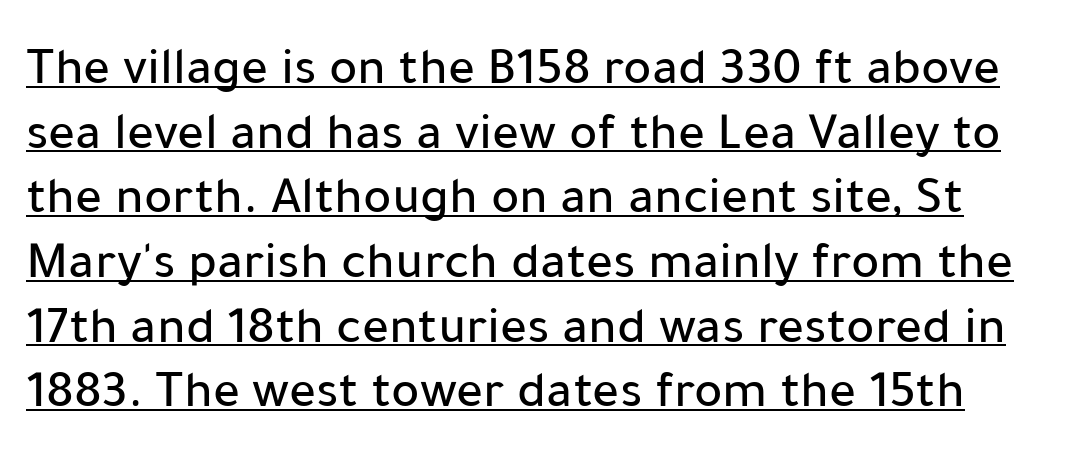
{"serif": "no", "italic": "no", "width": "normal", "stroke_contrast": "low", "x_height": "medium", "monospaced": "no", "underline": "yes", "line_spacing_ratio": 1.22, "letter_spacing": "normal", "letter_spacing_em": 0.0, "glyph_px": 53}
